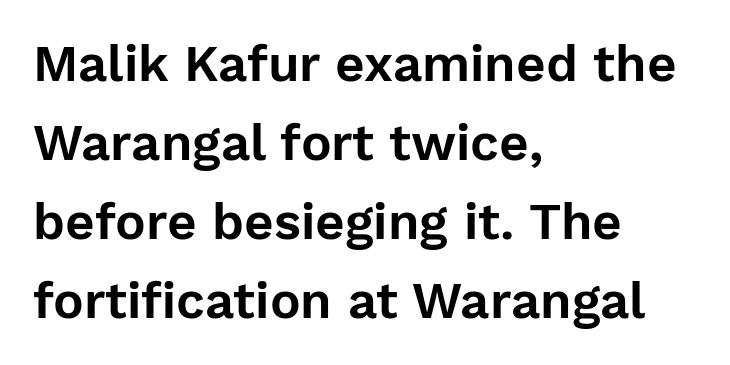
{"serif": "no", "italic": "no", "width": "normal", "stroke_contrast": "low", "x_height": "medium", "monospaced": "no", "underline": "no", "align": "left", "line_spacing": "normal", "line_spacing_ratio": 1.55, "letter_spacing": "normal", "letter_spacing_em": 0.0, "glyph_px": 51}
